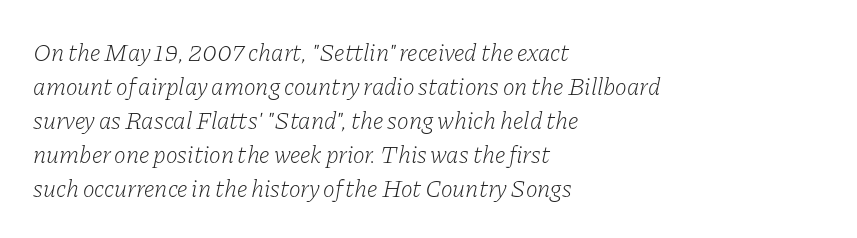
Q: Is the text bold? A: No.
Q: Is the text italic (slanted)? A: Yes, it leans right by about 11 degrees.
Q: Is the text underlined? A: No.
Q: How is the paragraph aligned? A: Left-aligned.
Q: Is the spacing between letters normal or unusually wide? A: Normal.
Q: Is the spacing between lines tight, normal or loose? A: Normal.
